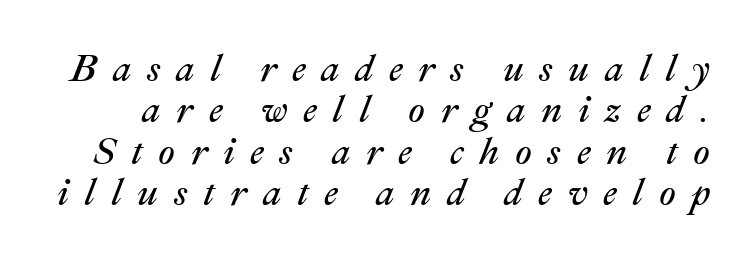
The image shows 37 px regular-weight type, italic (leaning right); set tight line spacing (1.12x), unusually wide letter spacing (+0.42 em), not underlined; medium stroke contrast and a medium x-height.
